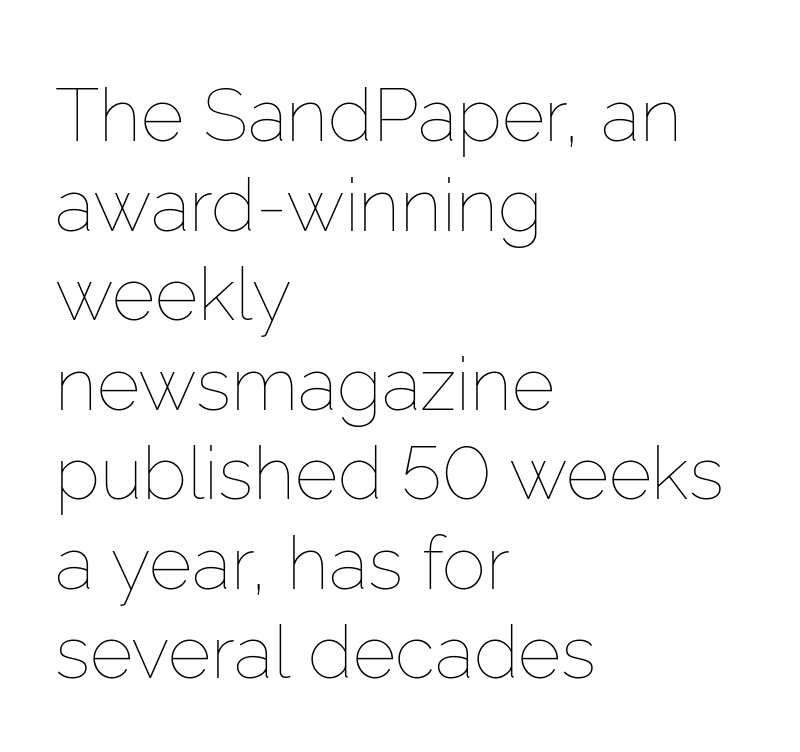
The image shows 74 px thin type, upright; set left-aligned, line spacing 1.21x, normal letter spacing, not underlined; low stroke contrast and a medium x-height.
